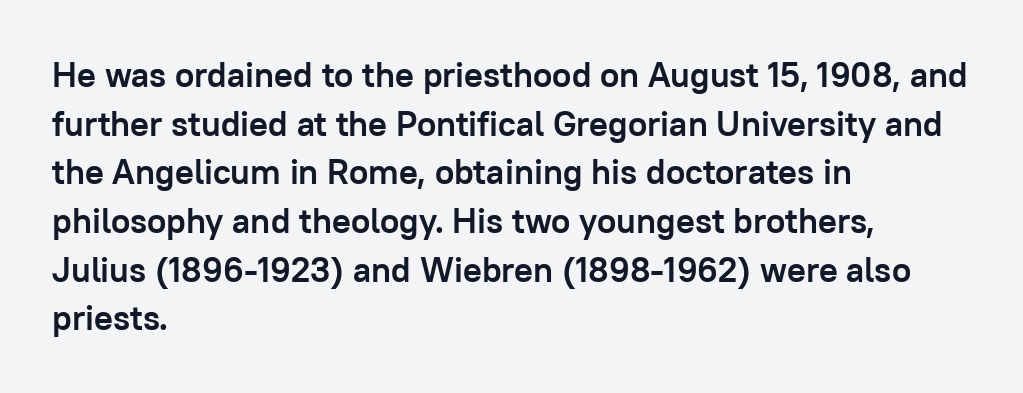
Q: Is the text bold? A: Yes.
Q: Is the text italic (slanted)? A: No, it is upright.
Q: Is the typeface a serif or a sans-serif typeface? A: Sans-serif.
Q: Is the text underlined? A: No.
Q: How is the paragraph aligned? A: Left-aligned.
Q: Is the spacing between letters normal or unusually wide? A: Normal.
Q: Is the spacing between lines tight, normal or loose? A: Normal.
Q: Width (condensed, normal, or wide)? A: Normal.
Q: Stroke contrast? A: Low.
Q: x-height? A: Medium.
Q: Monospaced? A: No.
